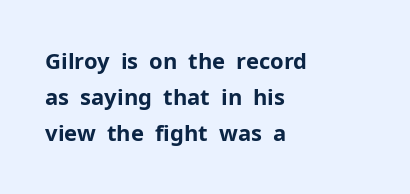
{"italic": "no", "bold": "yes", "underline": "no", "align": "left", "line_spacing": "normal", "line_spacing_ratio": 1.64, "letter_spacing": "normal", "letter_spacing_em": 0.0, "glyph_px": 22}
